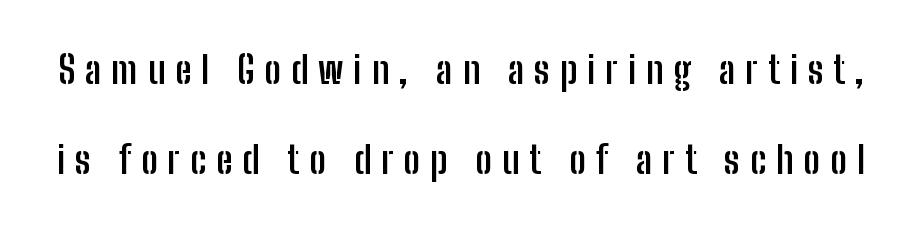
The image shows 37 px semibold, condensed sans-serif type, upright; set loose line spacing (2.43x), unusually wide letter spacing (+0.27 em), not underlined; low stroke contrast and a medium x-height.
